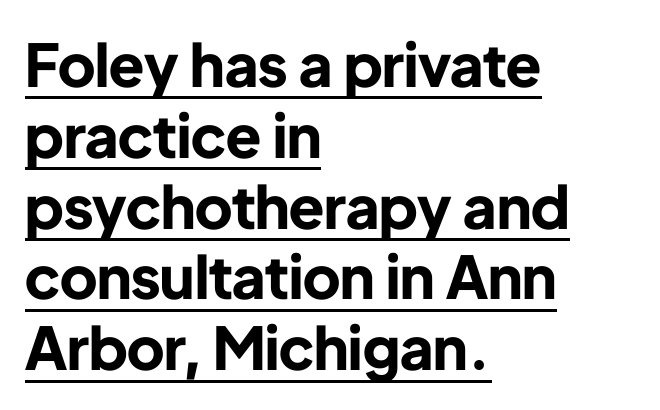
The image shows 59 px bold sans-serif type, upright; set left-aligned, line spacing 1.2x, normal letter spacing, underlined; low stroke contrast and a medium x-height.
